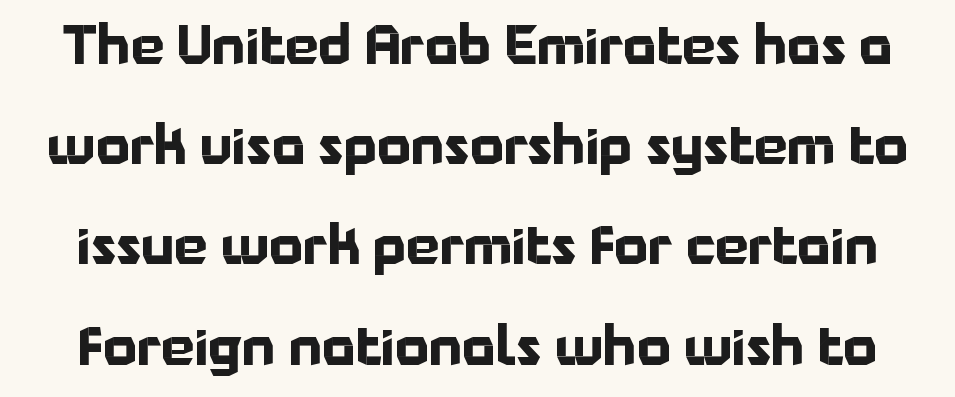
The image shows 53 px bold sans-serif type, upright; set line spacing 1.89x, normal letter spacing, not underlined; low stroke contrast and a medium x-height.
